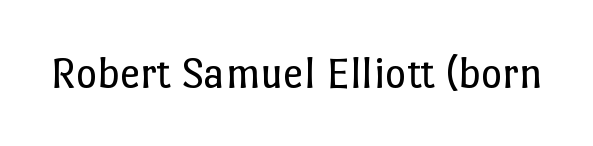
Q: Is the text bold? A: No.
Q: Is the text italic (slanted)? A: No, it is upright.
Q: Is the text underlined? A: No.
Q: Is the spacing between letters normal or unusually wide? A: Normal.
Q: Width (condensed, normal, or wide)? A: Normal.
Q: Stroke contrast? A: Low.
Q: x-height? A: Medium.
Q: Monospaced? A: No.
